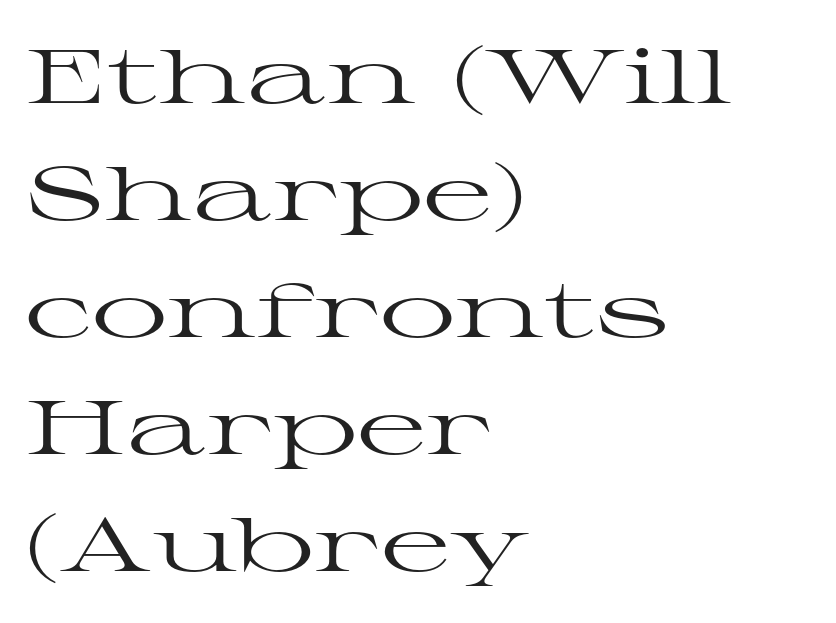
The compositor pushed each line to the left boundary. A typesetter would call this proportional, since set widths differ per character. No heavy texture on the line: the type isn't bold. Caption: standard tracking, unaltered. Rows of type keep a routine distance in the vertical direction. The designer went with a serif here, giving each stem small feet.
